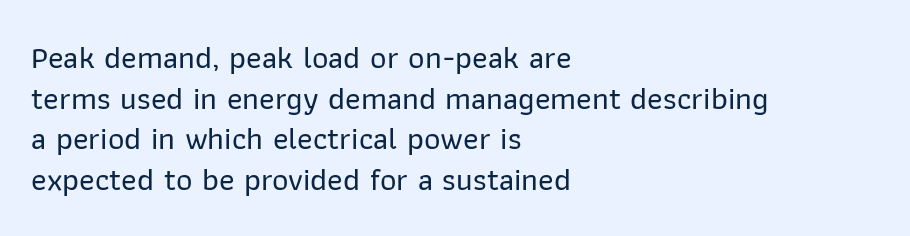
The image shows 32 px sans-serif type, upright; set left-aligned, normal line spacing (1.27x), normal letter spacing, not underlined; low stroke contrast and a medium x-height.
